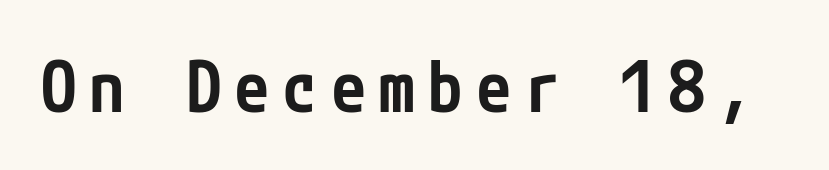
{"serif": "no", "italic": "no", "bold": "semi", "weight": "semibold", "width": "condensed", "stroke_contrast": "low", "x_height": "medium", "underline": "no", "glyph_px": 71}
